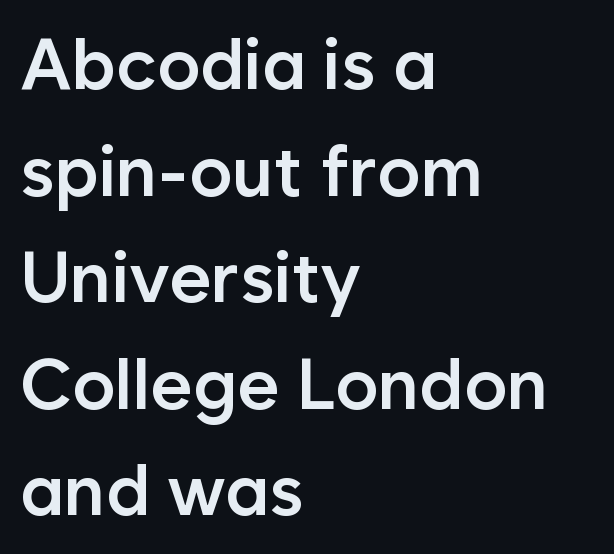
The image shows 72 px semibold sans-serif type, upright; set left-aligned, normal line spacing (1.48x), normal letter spacing, not underlined; low stroke contrast and a medium x-height.
